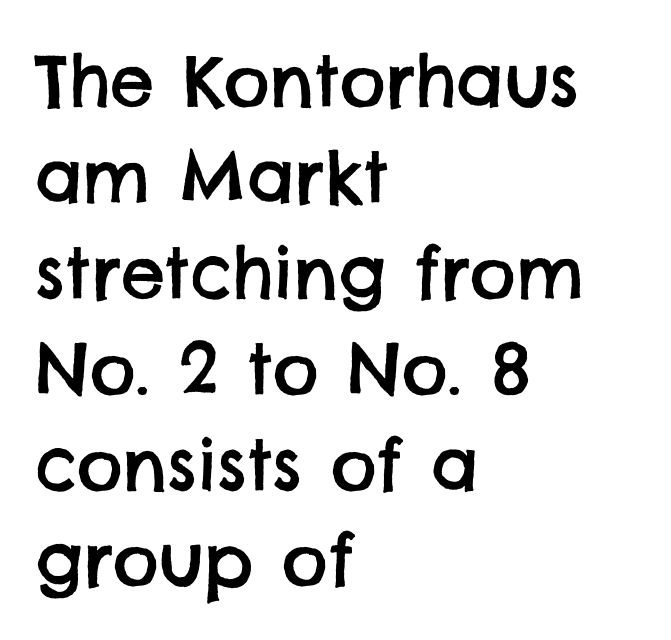
Type without underlining. These lines are set flush left with a ragged right edge. How would I describe the line gaps? Plain and ordinary. The passage shown is typed in a proportional face where columns would drift.
